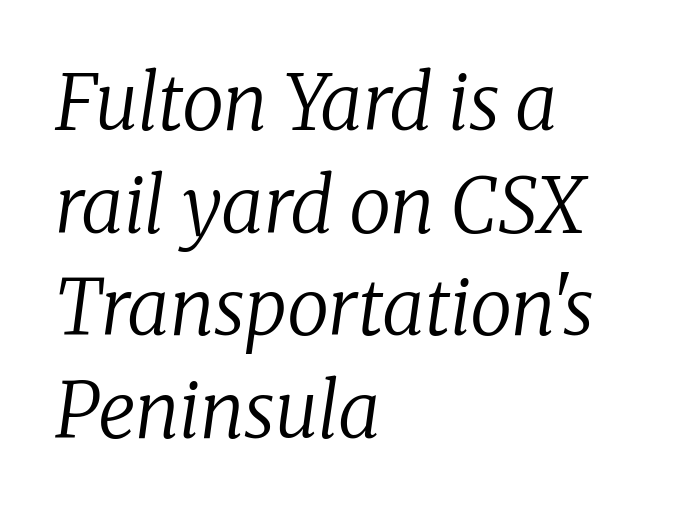
{"serif": "yes", "italic": "yes", "lean": "right", "slant_degrees": 8, "bold": "no", "weight": "regular", "width": "normal", "stroke_contrast": "low", "x_height": "medium", "monospaced": "no", "underline": "no", "align": "left", "line_spacing": "normal", "line_spacing_ratio": 1.35, "letter_spacing": "normal", "letter_spacing_em": 0.0, "glyph_px": 76}
